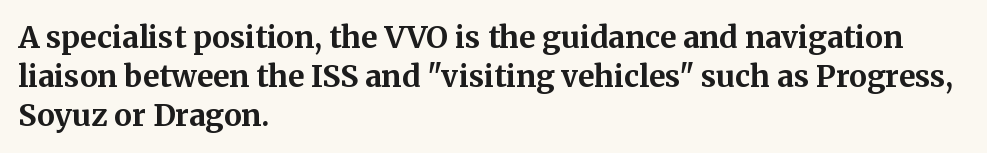
{"serif": "yes", "italic": "no", "bold": "yes", "weight": "bold", "width": "normal", "stroke_contrast": "medium", "x_height": "medium", "monospaced": "no", "underline": "no", "align": "left", "line_spacing": "normal", "line_spacing_ratio": 1.3, "letter_spacing": "normal", "letter_spacing_em": 0.0, "glyph_px": 30}
